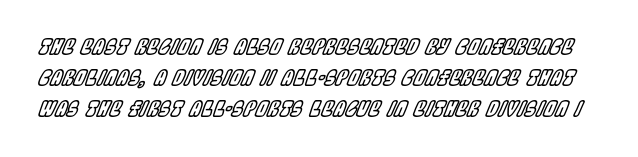
Unmarked baselines from the first word to the last. When letters slant like this, we call the style italic. Baseline-to-baseline distance is the conventional proportion of letter height. Tracking here is standard; glyphs follow each other at the usual distance.
